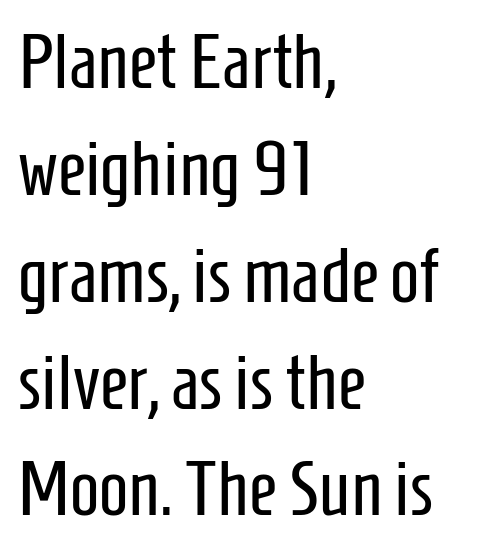
{"serif": "no", "italic": "no", "bold": "no", "weight": "regular", "width": "condensed", "stroke_contrast": "low", "x_height": "medium", "monospaced": "no", "underline": "no", "align": "left", "line_spacing": "normal", "line_spacing_ratio": 1.37, "letter_spacing": "normal", "letter_spacing_em": 0.0, "glyph_px": 78}
